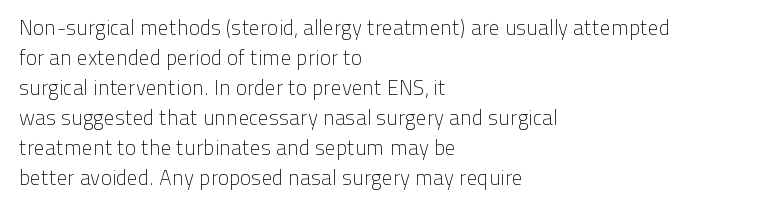
{"italic": "no", "bold": "no", "underline": "no", "align": "left", "line_spacing": "normal", "line_spacing_ratio": 1.43, "letter_spacing": "normal", "letter_spacing_em": 0.0, "glyph_px": 21}
